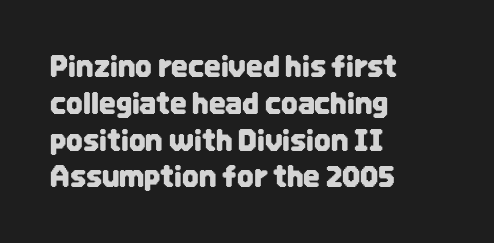
{"serif": "no", "italic": "no", "width": "condensed", "stroke_contrast": "low", "x_height": "large", "monospaced": "no", "underline": "no", "align": "left", "line_spacing": "normal", "line_spacing_ratio": 1.27, "letter_spacing": "normal", "letter_spacing_em": 0.0, "glyph_px": 29}
